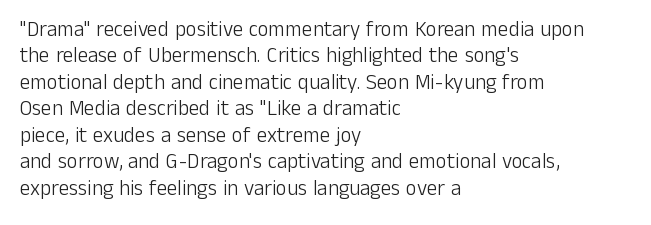
Q: Is the text bold? A: No.
Q: Is the text italic (slanted)? A: No, it is upright.
Q: Is the text underlined? A: No.
Q: How is the paragraph aligned? A: Left-aligned.
Q: Is the spacing between letters normal or unusually wide? A: Normal.
Q: Is the spacing between lines tight, normal or loose? A: Normal.
